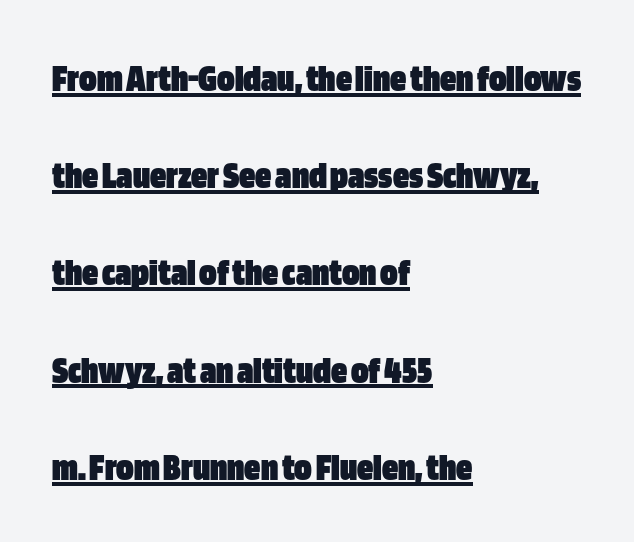
The image shows 40 px heavy, condensed sans-serif type, upright; set left-aligned, loose line spacing (2.43x), normal letter spacing, underlined; low stroke contrast and a large x-height.
